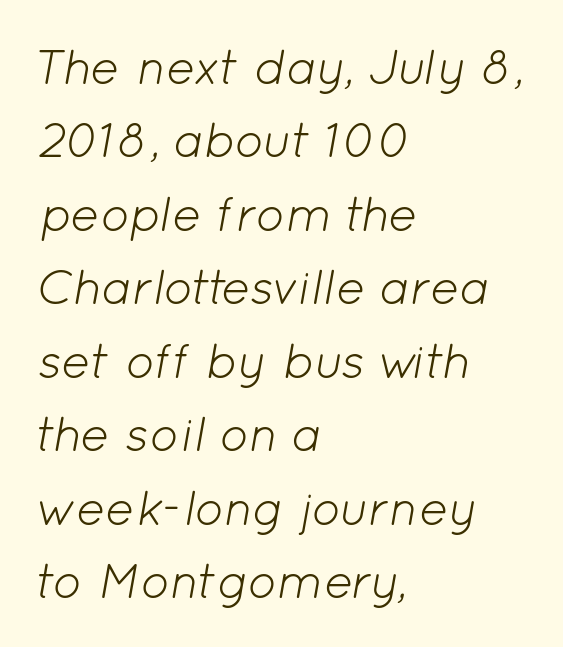
The image shows 49 px light type, italic (leaning right); set left-aligned, normal line spacing (1.5x), normal letter spacing, not underlined; low stroke contrast and a medium x-height.
